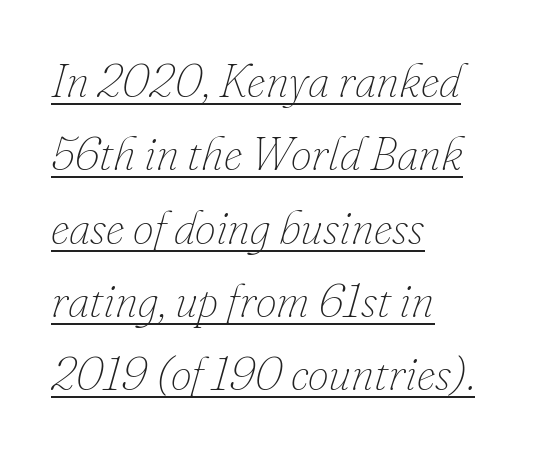
{"italic": "yes", "lean": "right", "slant_degrees": 16, "bold": "no", "weight": "thin", "width": "normal", "stroke_contrast": "low", "x_height": "small", "monospaced": "no", "underline": "yes", "align": "left", "line_spacing": "normal", "line_spacing_ratio": 1.56, "letter_spacing": "normal", "letter_spacing_em": 0.0, "glyph_px": 47}
